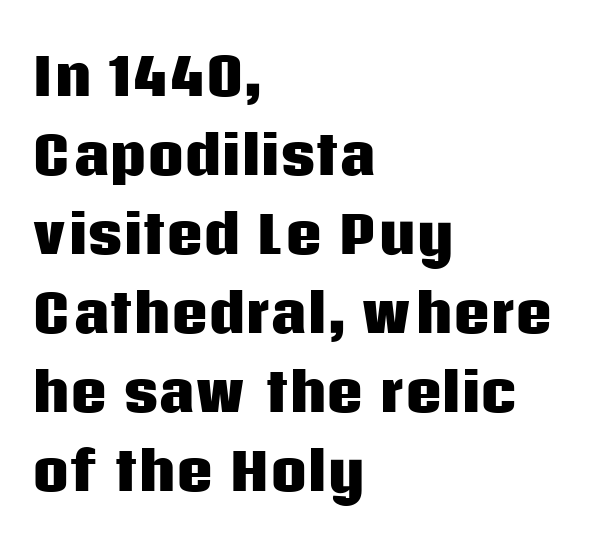
These lines carry a lot of weight — the face is fully bold. Standard letterfit; no display-style spreading of the glyphs. Here the designer chose a conventional face with non-uniform glyph widths. Nothing sits at the stroke ends, so this counts as sans-serif.
